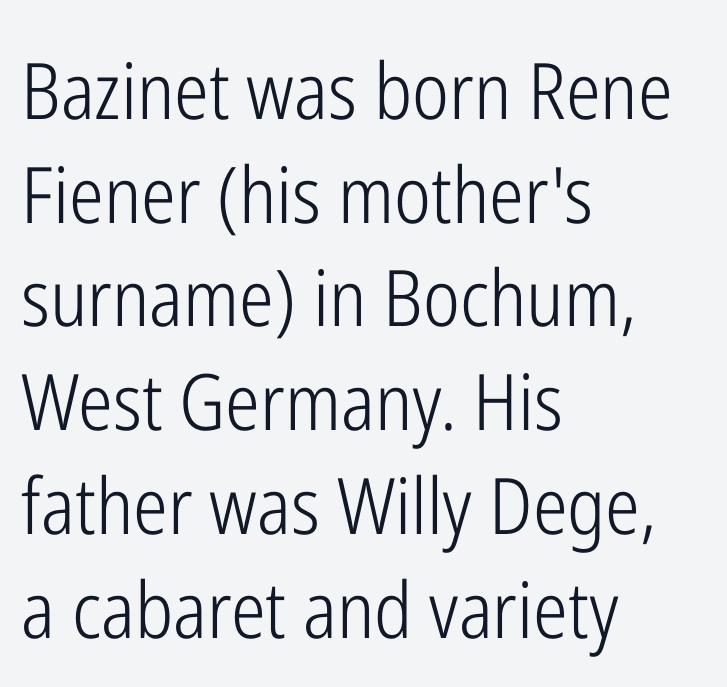
Character widths vary here, with narrow letters taking less room than wide ones. Letters rest on an invisible, unmarked baseline. These lines were composed using upright roman letters. Stem width sits at or under what a default text font uses.
